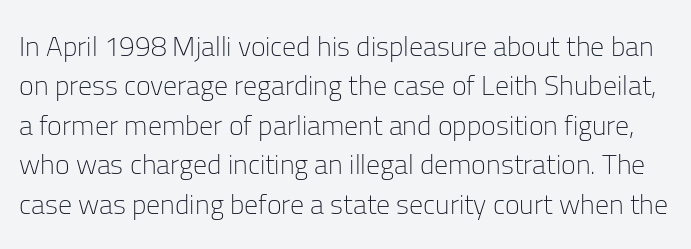
The image shows 28 px light sans-serif type, upright; set normal line spacing (1.41x), normal letter spacing, not underlined; low stroke contrast and a medium x-height.
